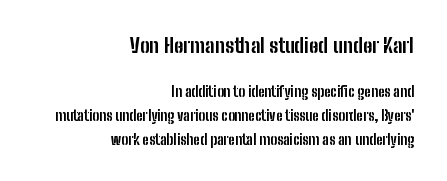
The image shows 20 px bold type, upright; set right-aligned, normal line spacing (1.7x), normal letter spacing, not underlined; the first (top) block is 1.43x larger.
